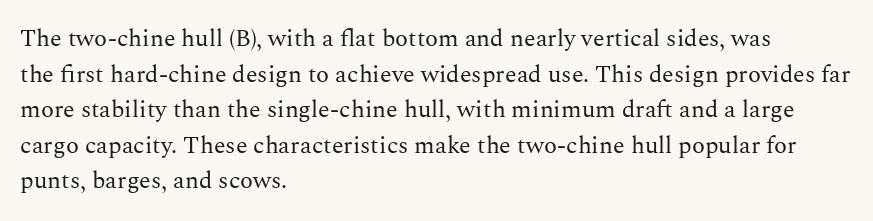
The image shows 24 px text type, upright; set left-aligned, normal line spacing (1.48x), normal letter spacing, not underlined.
